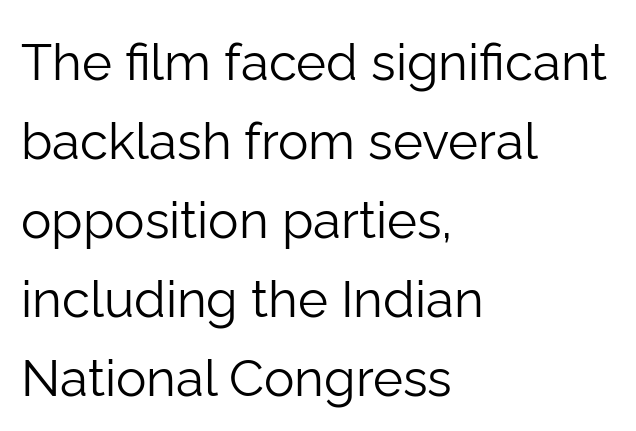
The image shows 51 px light sans-serif type, upright; set left-aligned, normal line spacing (1.55x), normal letter spacing, not underlined; low stroke contrast and a medium x-height.
